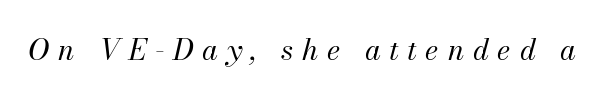
The image shows 29 px regular-weight type, italic (leaning right); set unusually wide letter spacing (+0.3 em), not underlined; medium stroke contrast and a small x-height.
